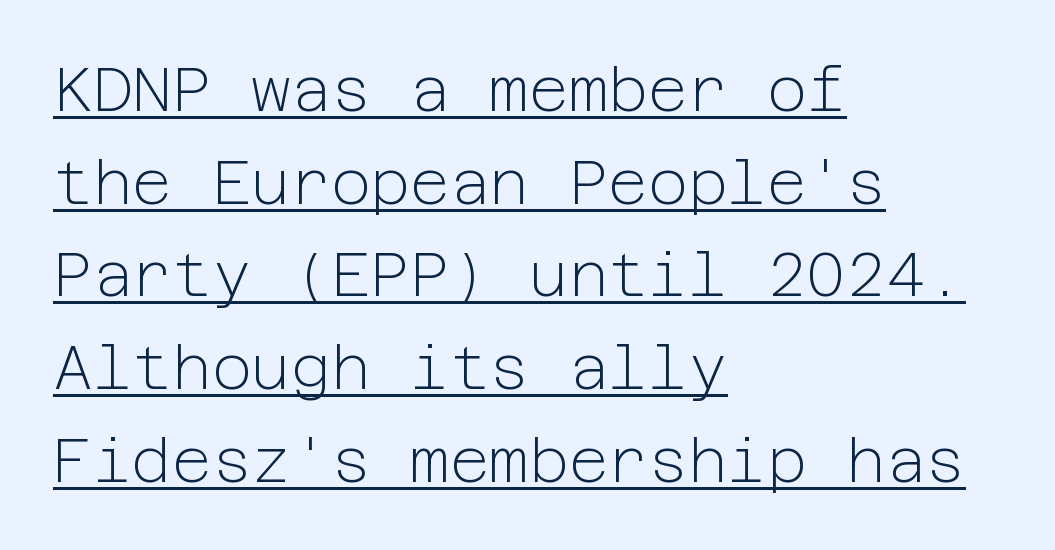
The image shows 61 px light sans-serif type, upright; set left-aligned, normal line spacing (1.52x), normal letter spacing, underlined; low stroke contrast and a medium x-height.
